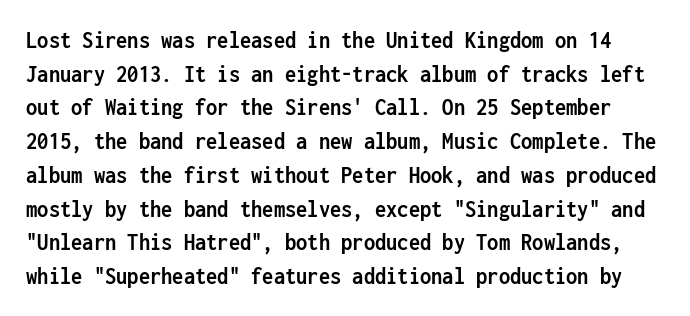
The image shows 25 px bold type, upright; set normal line spacing (1.35x), normal letter spacing, not underlined.
